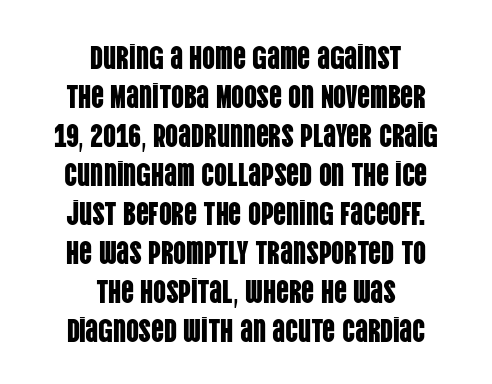
The image shows 32 px condensed sans-serif type, upright; set centered, line spacing 1.22x, normal letter spacing, not underlined; low stroke contrast and a large x-height.
